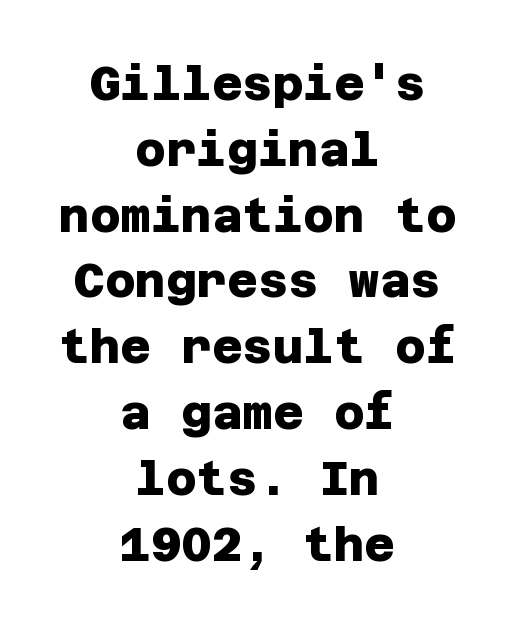
Q: Is the text bold? A: Yes.
Q: Is the typeface a serif or a sans-serif typeface? A: Sans-serif.
Q: Is the text underlined? A: No.
Q: How is the paragraph aligned? A: Centered.
Q: Is the spacing between letters normal or unusually wide? A: Normal.
Q: Is the spacing between lines tight, normal or loose? A: Normal.
Q: Width (condensed, normal, or wide)? A: Normal.
Q: Stroke contrast? A: Low.
Q: x-height? A: Large.
